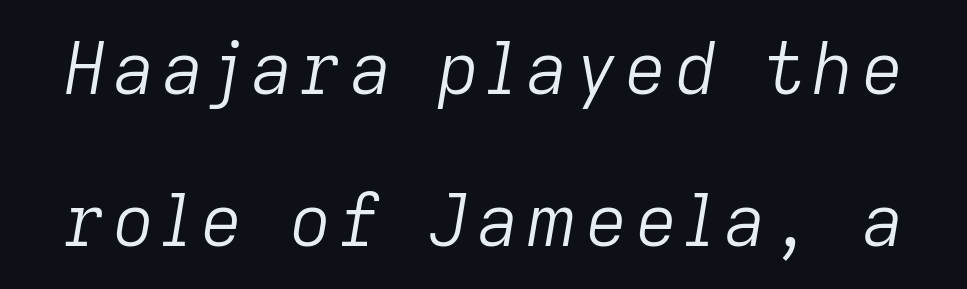
Plain, unruled lines of type. A light-to-regular cut is what we see here. Does the lettering tilt? It does — this is italic. One glance says open: line gaps are wider than usual. A typesetter would call this proportional, since set widths differ per character.
